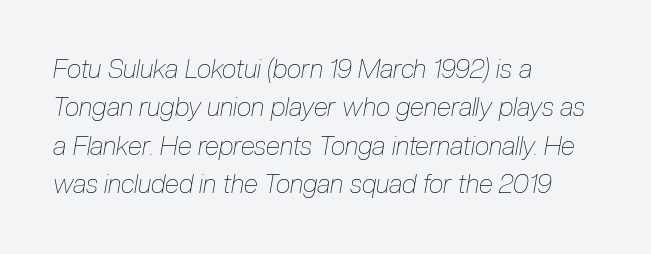
Q: Is the text bold? A: No.
Q: Is the text italic (slanted)? A: Yes, it leans right by about 10 degrees.
Q: Is the text underlined? A: No.
Q: How is the paragraph aligned? A: Left-aligned.
Q: Is the spacing between letters normal or unusually wide? A: Normal.
Q: Is the spacing between lines tight, normal or loose? A: Normal.
